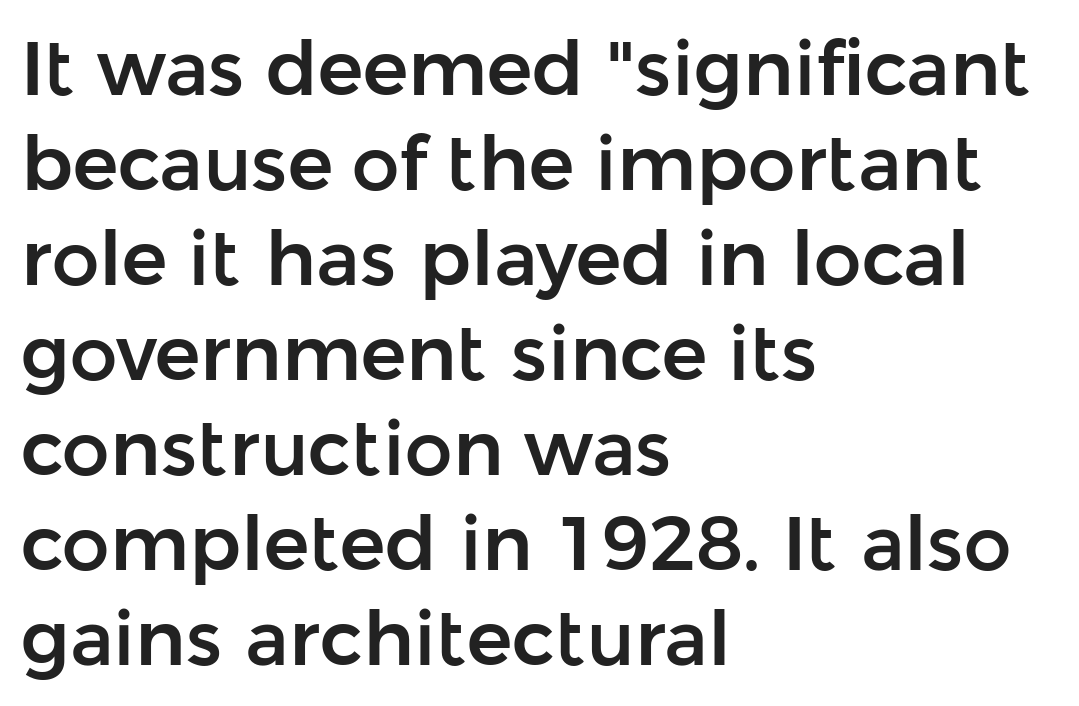
The image shows 76 px sans-serif type, upright; set left-aligned, normal line spacing (1.25x), normal letter spacing, not underlined; low stroke contrast and a medium x-height.
